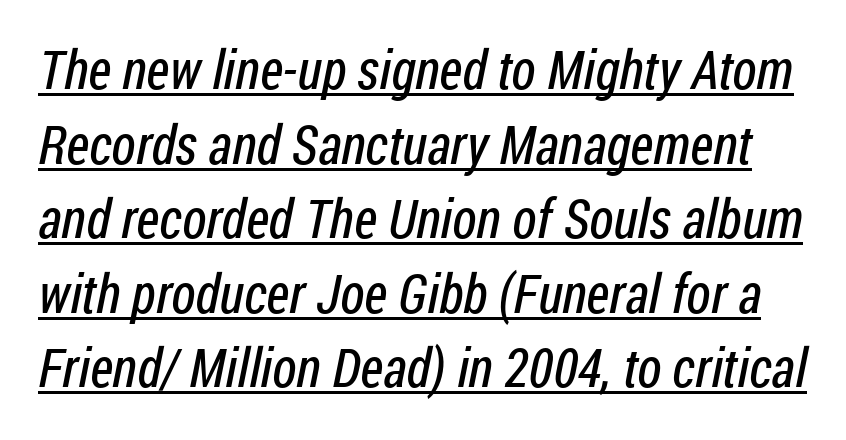
Q: Is the text bold? A: No.
Q: Is the typeface a serif or a sans-serif typeface? A: Sans-serif.
Q: Is the text underlined? A: Yes.
Q: Is the spacing between letters normal or unusually wide? A: Normal.
Q: Is the spacing between lines tight, normal or loose? A: Normal.
Q: Width (condensed, normal, or wide)? A: Condensed.
Q: Stroke contrast? A: Low.
Q: x-height? A: Medium.
Q: Monospaced? A: No.
